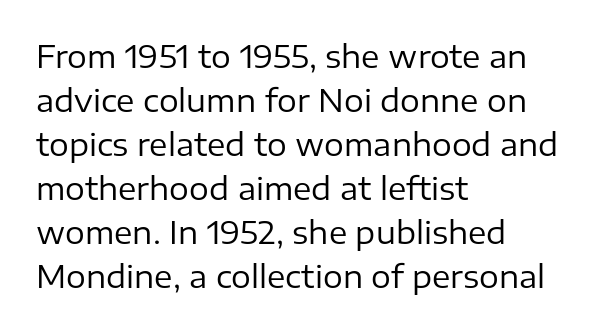
The vertical gap from one line to the next is medium. I'd call this a sans setting — the letters go barefoot. Horizontal alignment here is leftward, the default for most running prose. Has an underline been added? It has not. Tracking value appears to be zero — textbook default spacing.
